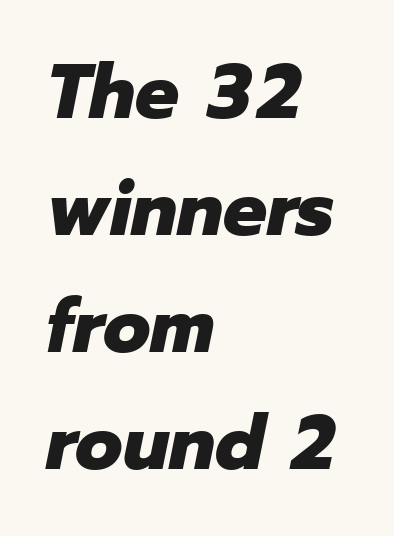
{"italic": "yes", "lean": "right", "slant_degrees": 12, "bold": "yes", "weight": "heavy", "width": "normal", "stroke_contrast": "low", "x_height": "medium", "monospaced": "no", "underline": "no", "align": "left", "line_spacing": "normal", "line_spacing_ratio": 1.52, "letter_spacing": "normal", "letter_spacing_em": 0.0, "glyph_px": 77}
